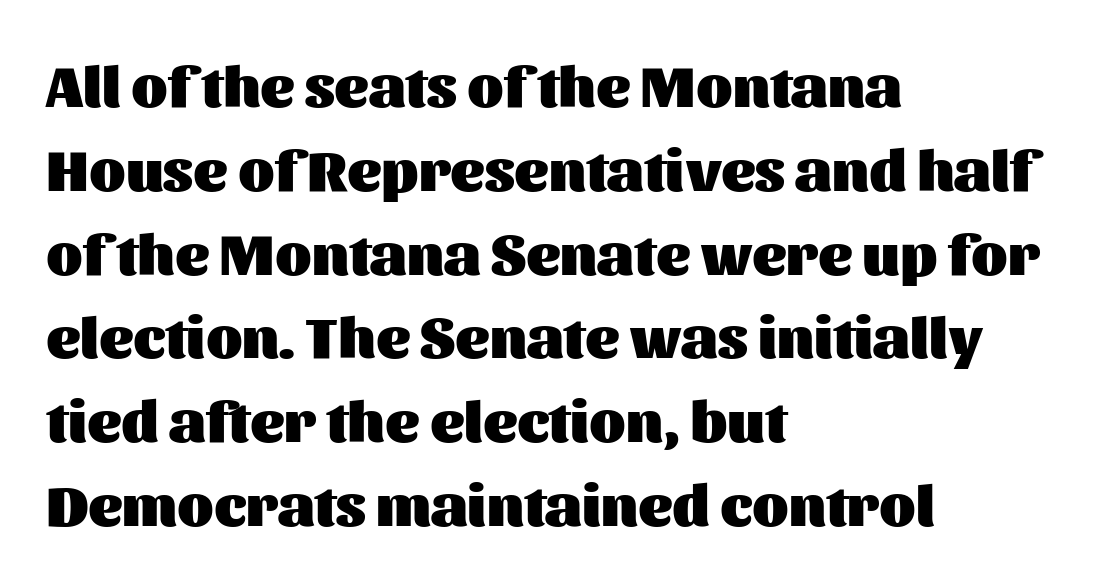
This block has exactly the height ordinary leading produces. The type is set solid horizontally, with unmodified tracking. Does the type have serifs? No, each stem ends abruptly. The ragged edge is on the right, which tells us the setting is flush left. Notice how the stems are strictly vertical — no italics here.
